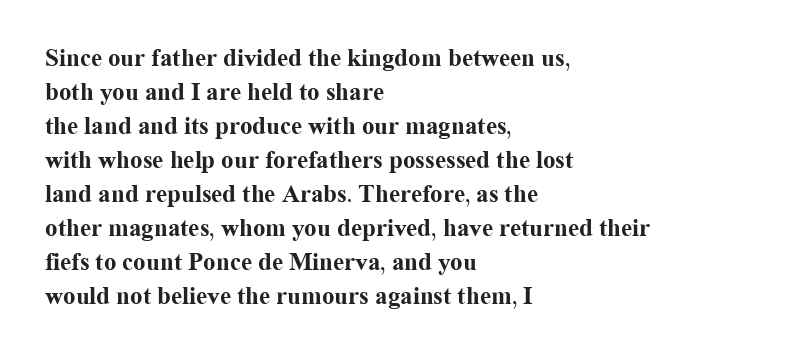
Just letters on the line, the space beneath them empty. No italicization has been applied; the sample stays upright. The rows are spaced the way most documents space them. The glyphs have the mass of a bold cut. Look at the tracking — it's just the regular setting, nothing added. Each line starts at the same left margin while the right side varies.
